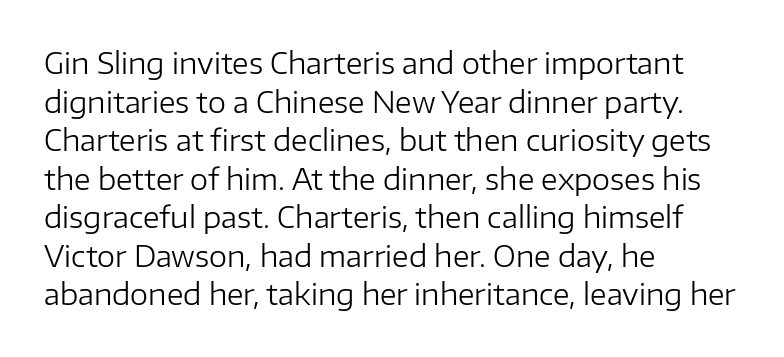
The image shows 29 px regular-weight sans-serif type, upright; set left-aligned, normal line spacing (1.33x), normal letter spacing, not underlined; low stroke contrast and a medium x-height.
